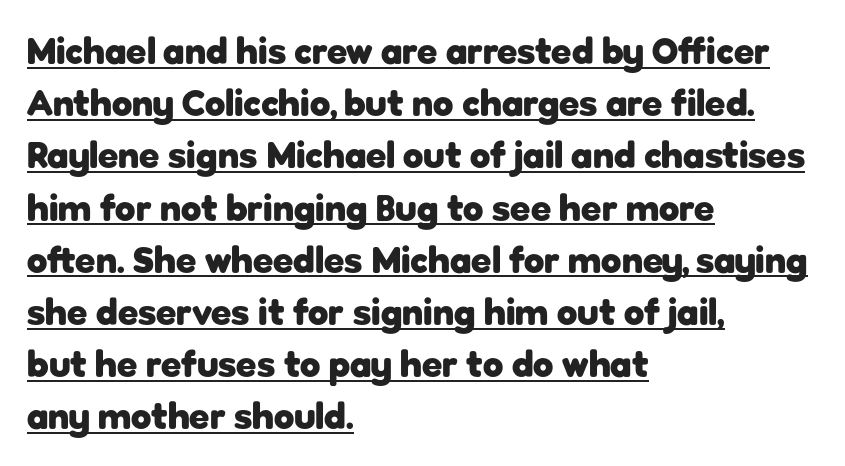
{"serif": "no", "italic": "no", "bold": "yes", "weight": "heavy", "width": "normal", "stroke_contrast": "low", "x_height": "medium", "monospaced": "no", "underline": "yes", "align": "left", "line_spacing": "normal", "line_spacing_ratio": 1.41, "letter_spacing": "normal", "letter_spacing_em": 0.0, "glyph_px": 37}
